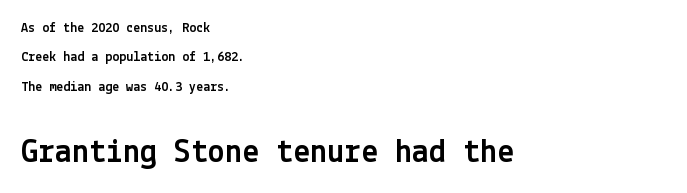
Q: Is the text italic (slanted)? A: No, it is upright.
Q: Is the typeface a serif or a sans-serif typeface? A: Sans-serif.
Q: Is the text underlined? A: No.
Q: How is the paragraph aligned? A: Left-aligned.
Q: Is the spacing between letters normal or unusually wide? A: Normal.
Q: Is the spacing between lines tight, normal or loose? A: Loose.
Q: Which block of text is set in a larger size, the first (top) or the second (bottom)? A: The second (bottom) one.
Q: Width (condensed, normal, or wide)? A: Normal.
Q: x-height? A: Medium.
